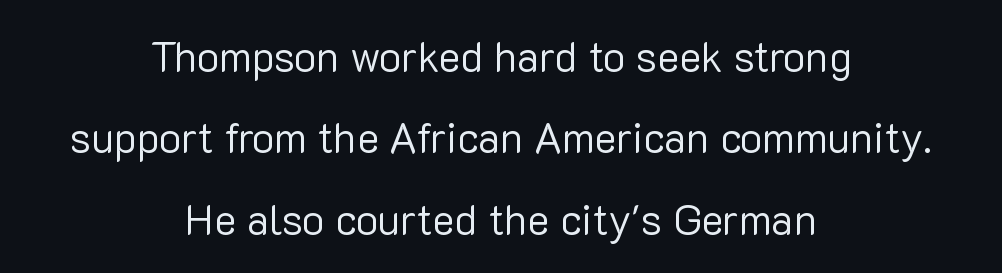
The image shows 42 px regular-weight sans-serif type, upright; set centered, loose line spacing (1.94x), normal letter spacing, not underlined; low stroke contrast and a medium x-height.
